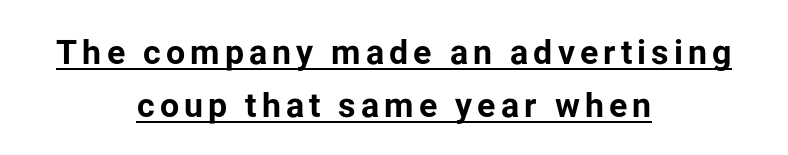
Typeset on center — no edge is straight. Set as a true bold cut, around the 700 mark. The text was rendered using a sans face with plain stroke endings. Notice how the stems are strictly vertical — no italics here. The lines sit at an ordinary, default distance from one another.
